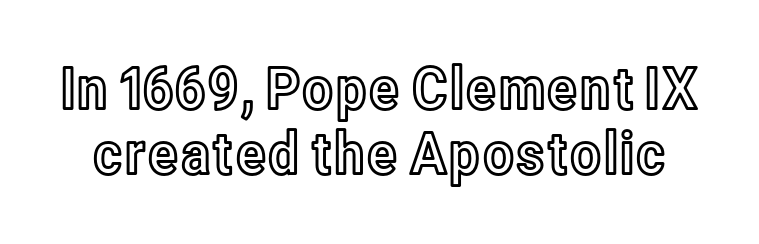
Q: Is the text italic (slanted)? A: No, it is upright.
Q: Is the text underlined? A: No.
Q: Is the spacing between letters normal or unusually wide? A: Normal.
Q: Is the spacing between lines tight, normal or loose? A: Tight.
Q: Width (condensed, normal, or wide)? A: Condensed.
Q: x-height? A: Medium.
Q: Monospaced? A: No.
